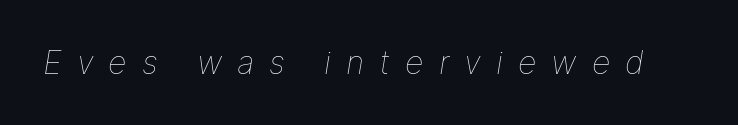
The image shows 32 px thin type, italic (leaning right); set unusually wide letter spacing (+0.47 em), not underlined; low stroke contrast and a medium x-height.
